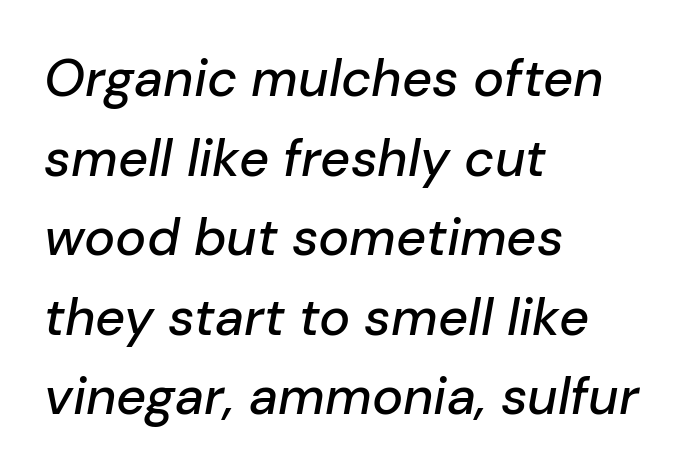
Q: Is the text italic (slanted)? A: Yes, it leans right by about 10 degrees.
Q: Is the text underlined? A: No.
Q: How is the paragraph aligned? A: Left-aligned.
Q: Is the spacing between letters normal or unusually wide? A: Normal.
Q: Is the spacing between lines tight, normal or loose? A: Normal.
Q: Width (condensed, normal, or wide)? A: Normal.
Q: Stroke contrast? A: Low.
Q: x-height? A: Medium.
Q: Monospaced? A: No.
